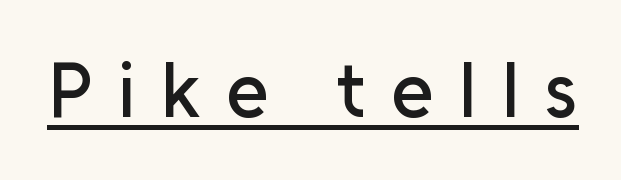
{"serif": "no", "italic": "no", "width": "normal", "stroke_contrast": "low", "x_height": "medium", "monospaced": "no", "underline": "yes", "letter_spacing": "wide", "letter_spacing_em": 0.33, "glyph_px": 77}
